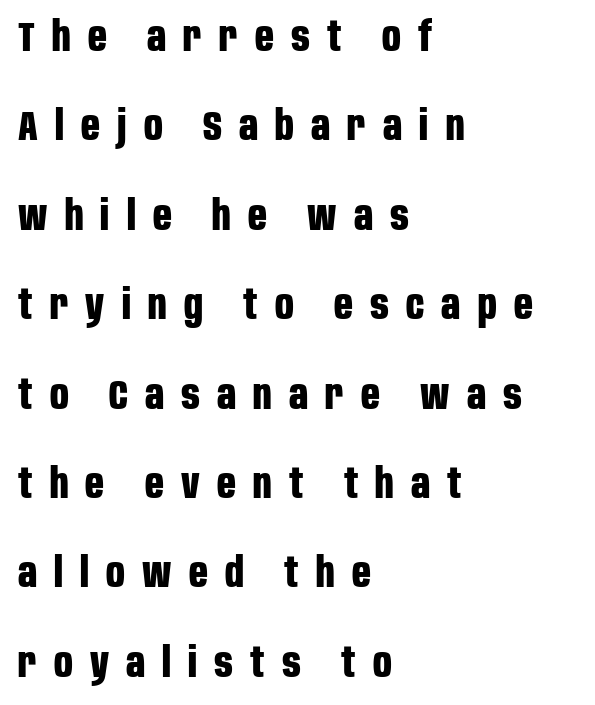
Q: Is the text bold? A: Yes.
Q: Is the text italic (slanted)? A: No, it is upright.
Q: Is the typeface a serif or a sans-serif typeface? A: Sans-serif.
Q: Is the text underlined? A: No.
Q: How is the paragraph aligned? A: Left-aligned.
Q: Is the spacing between letters normal or unusually wide? A: Unusually wide.
Q: Is the spacing between lines tight, normal or loose? A: Loose.
Q: Width (condensed, normal, or wide)? A: Condensed.
Q: Stroke contrast? A: Low.
Q: x-height? A: Large.
Q: Monospaced? A: No.
